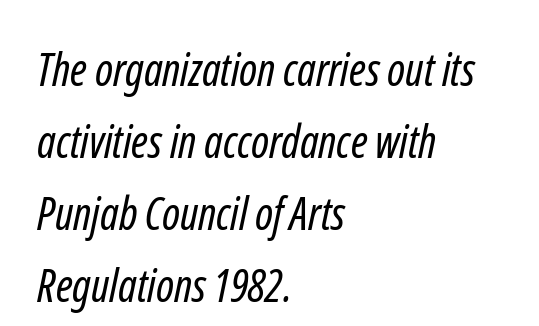
A typesetter would call this proportional, since set widths differ per character. This rendering employs a face without finishing strokes, i.e., a sans-serif. How would I describe the line gaps? Plain and ordinary. Which margin do the lines hug? The left one — the right edge is uneven.
